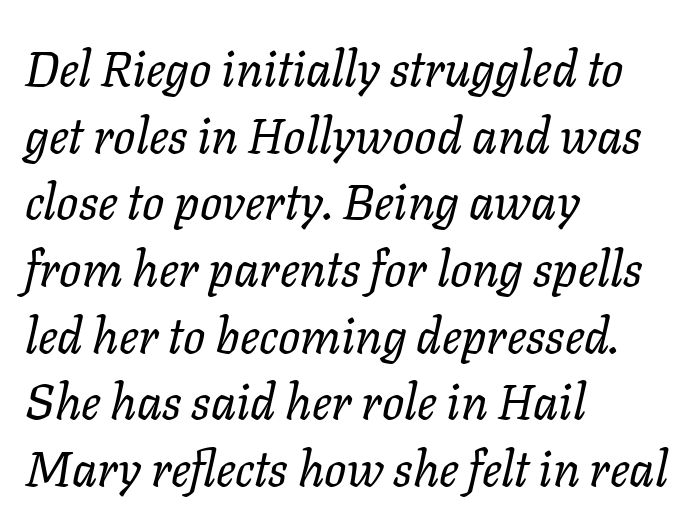
Q: Is the text bold? A: No.
Q: Is the text italic (slanted)? A: Yes, it leans right by about 11 degrees.
Q: Is the text underlined? A: No.
Q: How is the paragraph aligned? A: Left-aligned.
Q: Is the spacing between letters normal or unusually wide? A: Normal.
Q: Is the spacing between lines tight, normal or loose? A: Normal.
Q: Width (condensed, normal, or wide)? A: Normal.
Q: Stroke contrast? A: Low.
Q: x-height? A: Medium.
Q: Monospaced? A: No.
